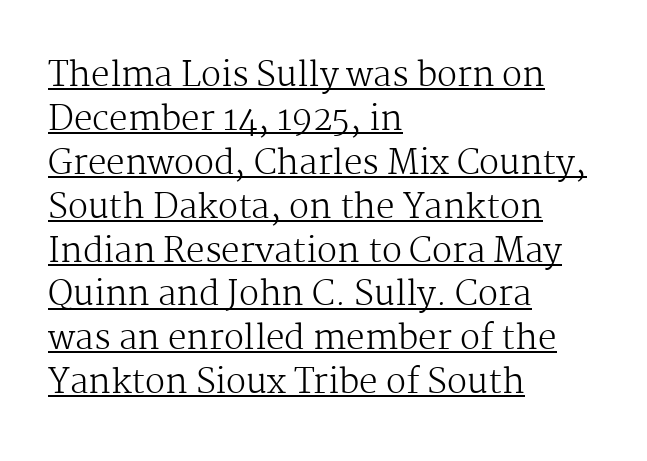
{"serif": "yes", "italic": "no", "bold": "no", "weight": "regular", "width": "normal", "stroke_contrast": "medium", "x_height": "medium", "monospaced": "no", "underline": "yes", "align": "left", "line_spacing": "normal", "line_spacing_ratio": 1.33, "letter_spacing": "normal", "letter_spacing_em": 0.0, "glyph_px": 33}
